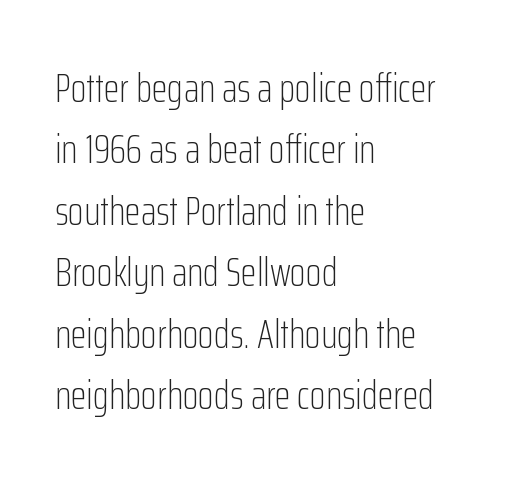
You can tell from the bare stems that sans-serif type was used. Plain, unruled lines of type. It's the straight-up-and-down kind of type. In terms of leading, this rendering sits right in the middle.
